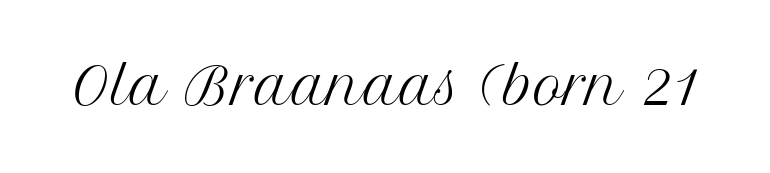
{"bold": "no", "weight": "regular", "width": "normal", "stroke_contrast": "medium", "x_height": "medium", "monospaced": "no", "underline": "no", "letter_spacing": "normal", "letter_spacing_em": 0.0, "glyph_px": 50}
